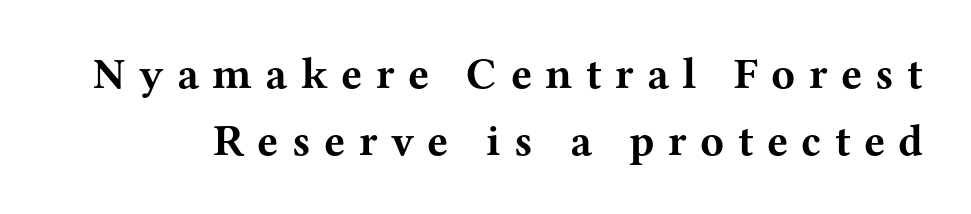
Italic? Not at all — the glyphs are vertical. A typesetter would call this heavily tracked-out type. Honestly, the row spacing looks completely unremarkable. How heavy is the stroke? Heavy — this is a bold. Decoration check: the copy has no underline. Small tapered or slab feet sit at the stroke ends, so this counts as serif.
